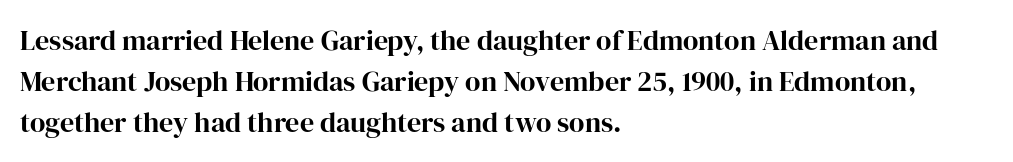
{"serif": "yes", "italic": "no", "width": "normal", "stroke_contrast": "high", "x_height": "medium", "monospaced": "no", "underline": "no", "align": "left", "line_spacing": "normal", "line_spacing_ratio": 1.46, "letter_spacing": "normal", "letter_spacing_em": 0.0, "glyph_px": 28}
